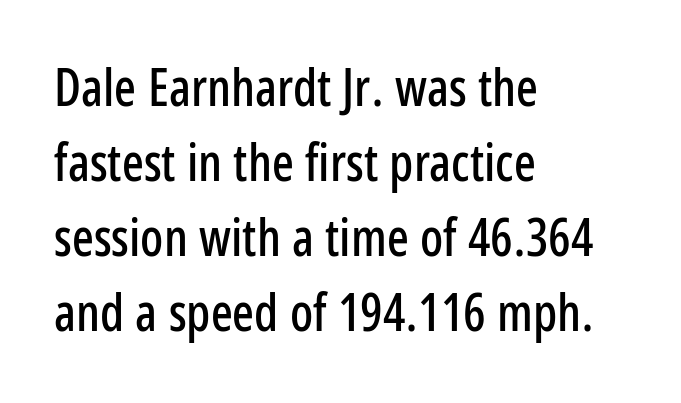
{"serif": "no", "italic": "no", "width": "condensed", "stroke_contrast": "low", "x_height": "medium", "monospaced": "no", "underline": "no", "align": "left", "line_spacing": "normal", "line_spacing_ratio": 1.47, "letter_spacing": "normal", "letter_spacing_em": 0.0, "glyph_px": 51}
